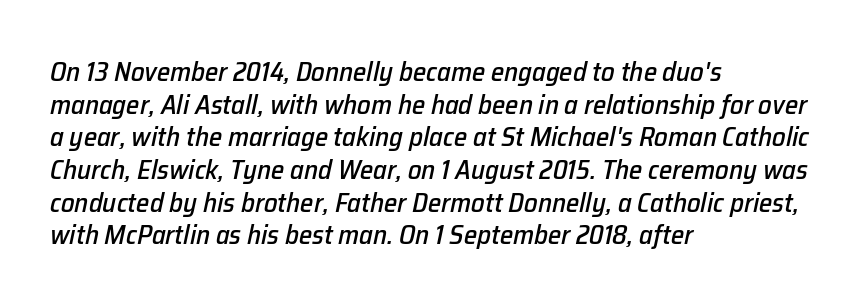
Which margin do the lines hug? The left one — the right edge is uneven. You could call the tracking neutral — neither tight nor loose. The strip under each line holds only bare page. In terms of posture, this sample is oblique.
